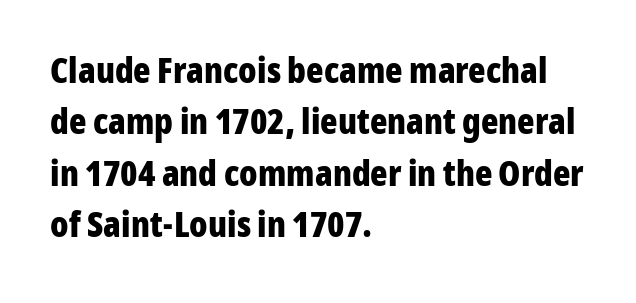
Vertical spacing — default. A clean baseline with only descenders dipping below it. Where is the straight margin? On the left. Note the varied advance widths — an 'i' is clearly narrower than an 'm'. If you drew a line through each stem, it would be perfectly vertical. Is this a sans? Yes — the strokes have no serifs.
